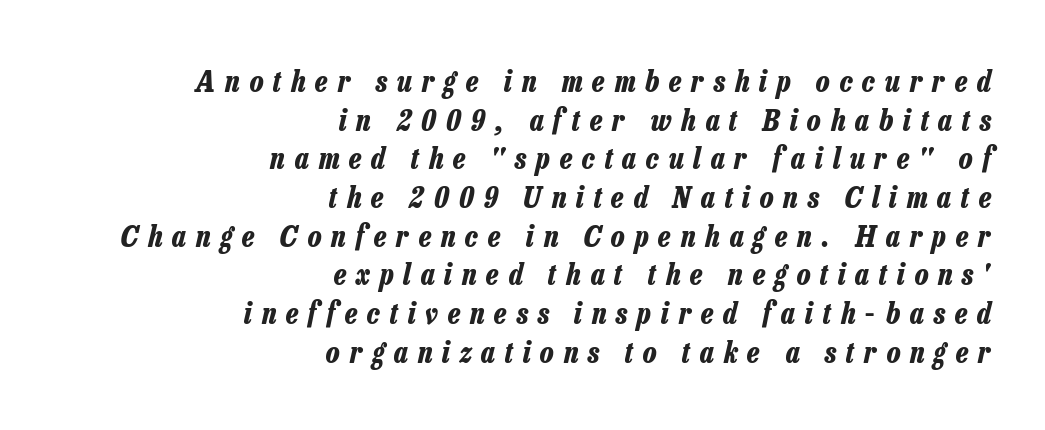
Think of a printed novel: that variable character pitch is what you see here. Weight: bold. Regarding leading, the lines here are spaced in the standard way. Inter-character spacing is expanded well beyond the font's built-in metrics. The axis of the letterforms is tilted away from vertical.
